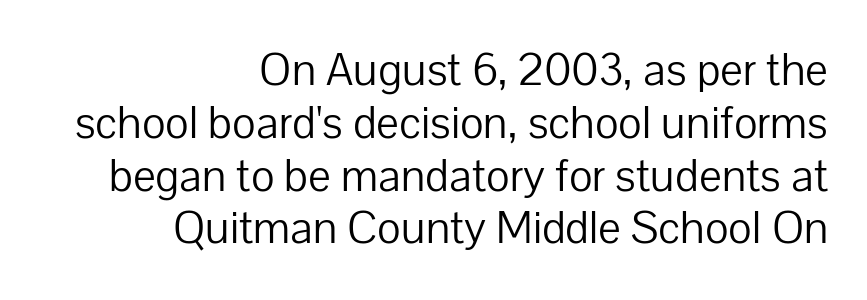
Q: Is the text bold? A: No.
Q: Is the text italic (slanted)? A: No, it is upright.
Q: Is the typeface a serif or a sans-serif typeface? A: Sans-serif.
Q: Is the text underlined? A: No.
Q: How is the paragraph aligned? A: Right-aligned.
Q: Is the spacing between letters normal or unusually wide? A: Normal.
Q: Is the spacing between lines tight, normal or loose? A: Tight.
Q: Width (condensed, normal, or wide)? A: Normal.
Q: Stroke contrast? A: Low.
Q: x-height? A: Medium.
Q: Monospaced? A: No.
